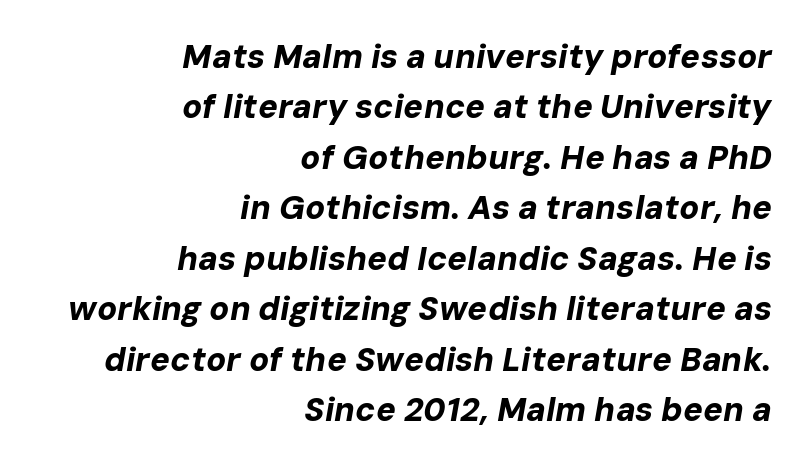
Q: Is the text bold? A: Yes.
Q: Is the text italic (slanted)? A: Yes, it leans right by about 10 degrees.
Q: Is the text underlined? A: No.
Q: How is the paragraph aligned? A: Right-aligned.
Q: Is the spacing between letters normal or unusually wide? A: Normal.
Q: Is the spacing between lines tight, normal or loose? A: Normal.
Q: Width (condensed, normal, or wide)? A: Normal.
Q: Stroke contrast? A: Low.
Q: x-height? A: Medium.
Q: Monospaced? A: No.
